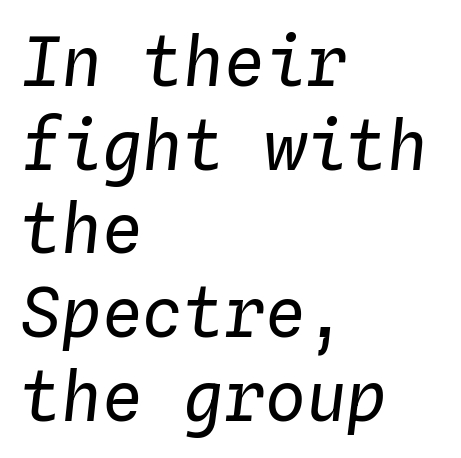
{"italic": "yes", "lean": "right", "slant_degrees": 4, "bold": "no", "weight": "regular", "width": "normal", "stroke_contrast": "low", "x_height": "medium", "monospaced": "yes", "underline": "no", "align": "left", "line_spacing_ratio": 1.23, "letter_spacing": "normal", "letter_spacing_em": 0.0, "glyph_px": 68}
